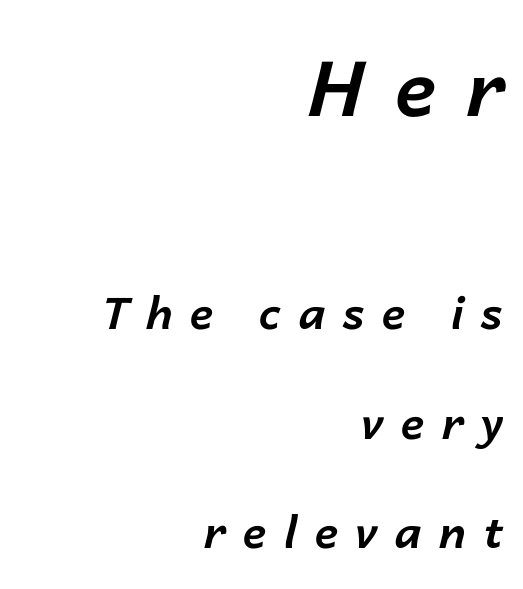
{"italic": "yes", "lean": "right", "slant_degrees": 14, "bold": "yes", "weight": "bold", "width": "normal", "stroke_contrast": "low", "x_height": "medium", "monospaced": "no", "underline": "no", "align": "right", "line_spacing": "loose", "line_spacing_ratio": 2.49, "letter_spacing": "wide", "letter_spacing_em": 0.39, "larger_block": "first", "size_ratio": 1.75, "glyph_px": 77}
